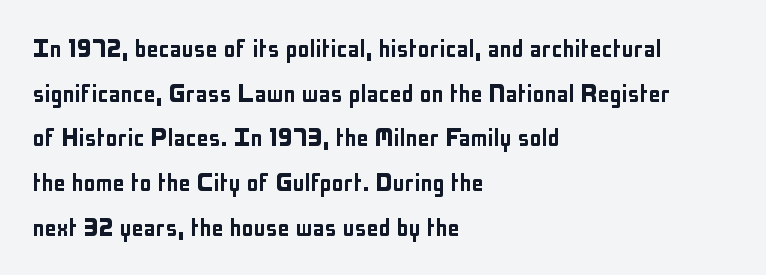
Q: Is the text italic (slanted)? A: No, it is upright.
Q: Is the typeface a serif or a sans-serif typeface? A: Sans-serif.
Q: Is the text underlined? A: No.
Q: How is the paragraph aligned? A: Left-aligned.
Q: Is the spacing between letters normal or unusually wide? A: Normal.
Q: Is the spacing between lines tight, normal or loose? A: Normal.
Q: Width (condensed, normal, or wide)? A: Condensed.
Q: Stroke contrast? A: Low.
Q: x-height? A: Medium.
Q: Monospaced? A: No.
